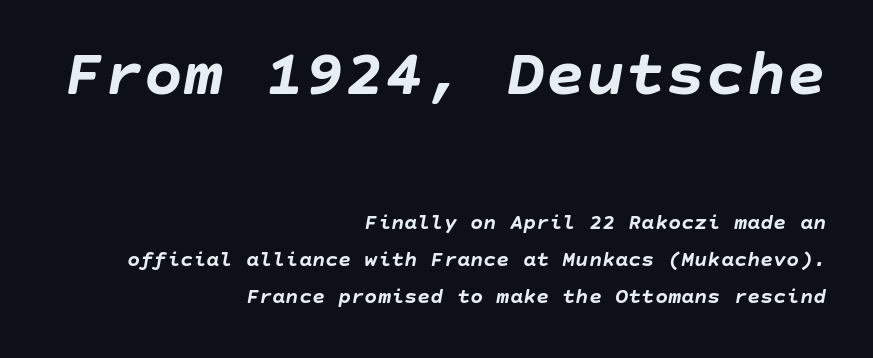
The image shows 67 px semibold type, italic (leaning right); set right-aligned, normal line spacing (1.68x), normal letter spacing, not underlined; the first (top) block is 3.05x larger; low stroke contrast and a large x-height.
